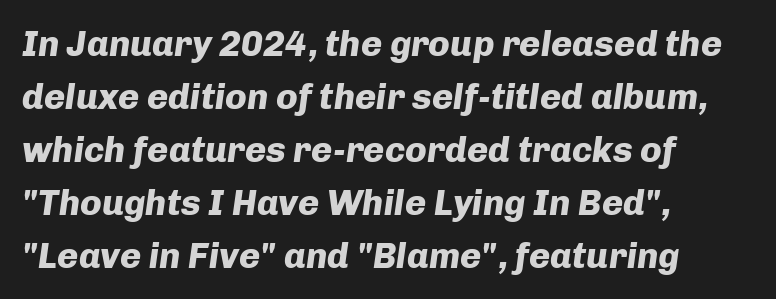
The letters are bold, with thick, heavy strokes. The gap between lines stays unmarked. Think of a printed novel: that variable character pitch is what you see here. This block has exactly the height ordinary leading produces.
